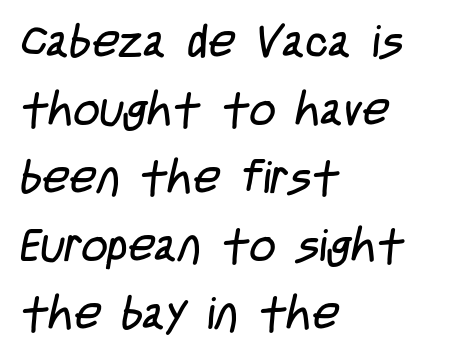
{"serif": "no", "bold": "no", "weight": "regular", "width": "condensed", "stroke_contrast": "low", "x_height": "large", "monospaced": "no", "underline": "no", "align": "left", "line_spacing": "normal", "line_spacing_ratio": 1.48, "letter_spacing": "normal", "letter_spacing_em": 0.0, "glyph_px": 46}
